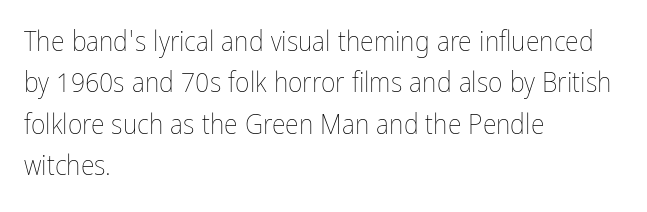
Q: Is the text bold? A: No.
Q: Is the text italic (slanted)? A: No, it is upright.
Q: Is the text underlined? A: No.
Q: How is the paragraph aligned? A: Left-aligned.
Q: Is the spacing between letters normal or unusually wide? A: Normal.
Q: Is the spacing between lines tight, normal or loose? A: Normal.
Q: Width (condensed, normal, or wide)? A: Condensed.
Q: Stroke contrast? A: Low.
Q: x-height? A: Medium.
Q: Monospaced? A: No.
